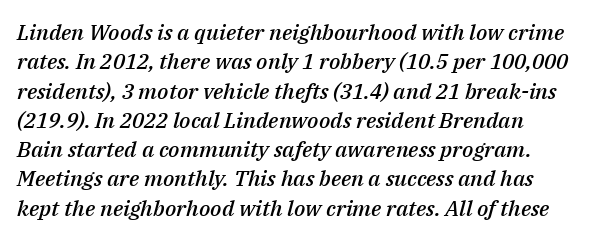
{"italic": "yes", "lean": "right", "slant_degrees": 14, "bold": "semi", "underline": "no", "line_spacing": "normal", "line_spacing_ratio": 1.33, "letter_spacing": "normal", "letter_spacing_em": 0.0, "glyph_px": 22}
